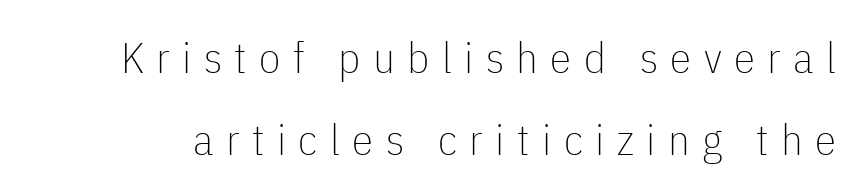
The image shows 43 px thin, condensed sans-serif type, upright; set loose line spacing (1.91x), unusually wide letter spacing (+0.29 em), not underlined; low stroke contrast and a medium x-height.
